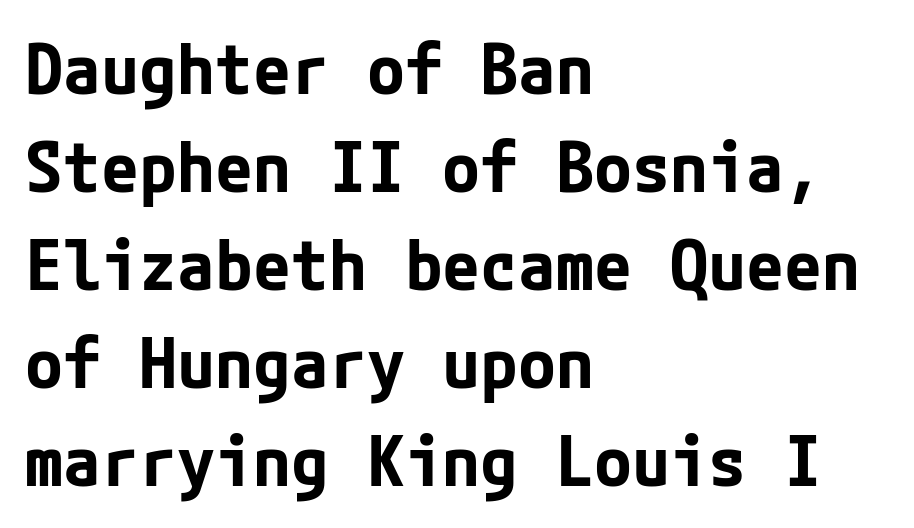
Q: Is the text bold? A: Yes.
Q: Is the text italic (slanted)? A: No, it is upright.
Q: Is the typeface a serif or a sans-serif typeface? A: Sans-serif.
Q: Is the text underlined? A: No.
Q: How is the paragraph aligned? A: Left-aligned.
Q: Is the spacing between letters normal or unusually wide? A: Normal.
Q: Is the spacing between lines tight, normal or loose? A: Normal.
Q: Width (condensed, normal, or wide)? A: Normal.
Q: Stroke contrast? A: Low.
Q: x-height? A: Medium.
